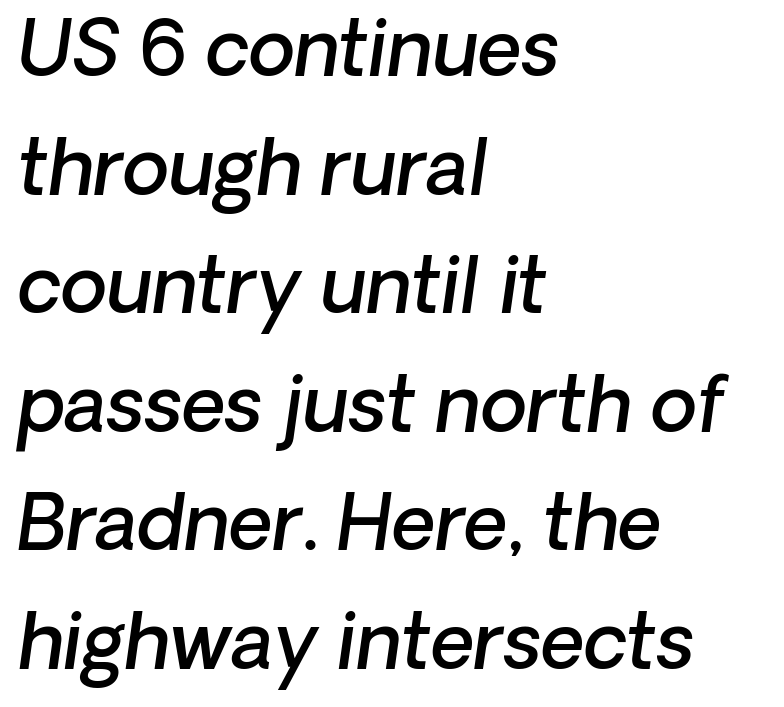
{"italic": "yes", "lean": "right", "slant_degrees": 8, "bold": "semi", "weight": "semibold", "width": "normal", "stroke_contrast": "low", "x_height": "medium", "monospaced": "no", "underline": "no", "align": "left", "line_spacing": "normal", "line_spacing_ratio": 1.56, "letter_spacing": "normal", "letter_spacing_em": 0.0, "glyph_px": 76}
